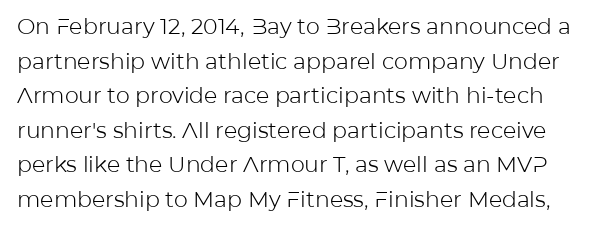
The image shows 22 px text type, upright; set normal line spacing (1.57x), normal letter spacing, not underlined.
